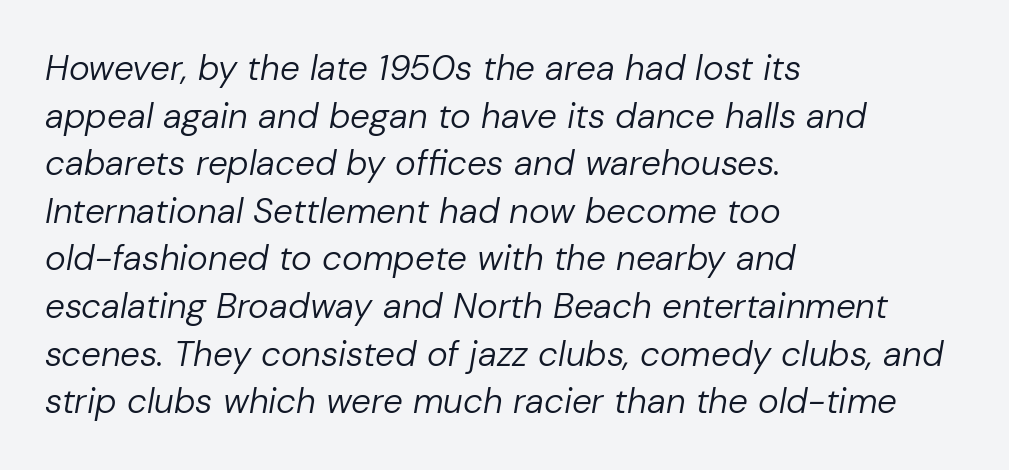
The image shows 35 px regular-weight type, italic (leaning right); set left-aligned, normal line spacing (1.36x), normal letter spacing, not underlined; low stroke contrast and a medium x-height.
